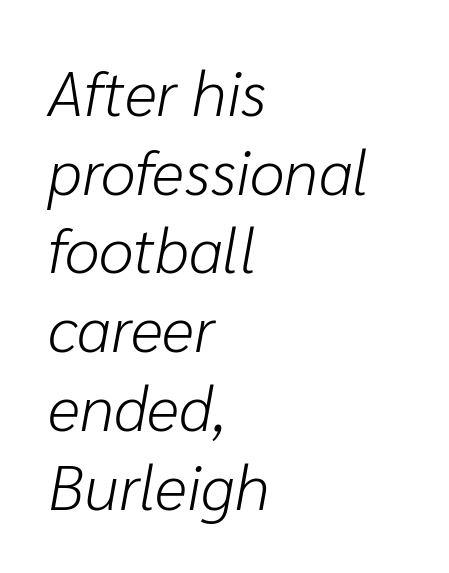
The image shows 63 px light type, italic (leaning right); set left-aligned, normal line spacing (1.25x), normal letter spacing, not underlined; low stroke contrast and a medium x-height.
